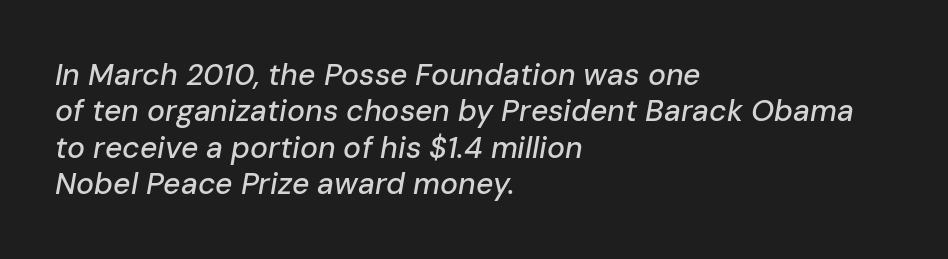
Q: Is the text italic (slanted)? A: Yes, it leans right by about 10 degrees.
Q: Is the text underlined? A: No.
Q: How is the paragraph aligned? A: Left-aligned.
Q: Is the spacing between letters normal or unusually wide? A: Normal.
Q: Width (condensed, normal, or wide)? A: Normal.
Q: Stroke contrast? A: Low.
Q: x-height? A: Medium.
Q: Monospaced? A: No.
